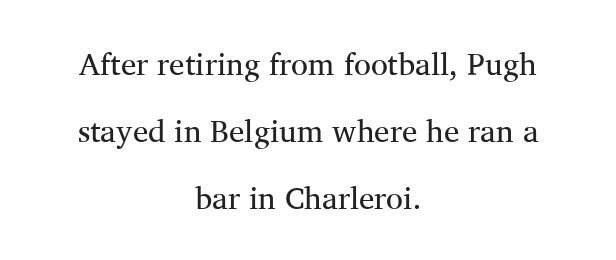
{"serif": "yes", "italic": "no", "bold": "no", "weight": "regular", "width": "normal", "stroke_contrast": "medium", "x_height": "medium", "monospaced": "no", "underline": "no", "align": "center", "line_spacing": "loose", "line_spacing_ratio": 2.16, "letter_spacing": "normal", "letter_spacing_em": 0.0, "glyph_px": 31}
